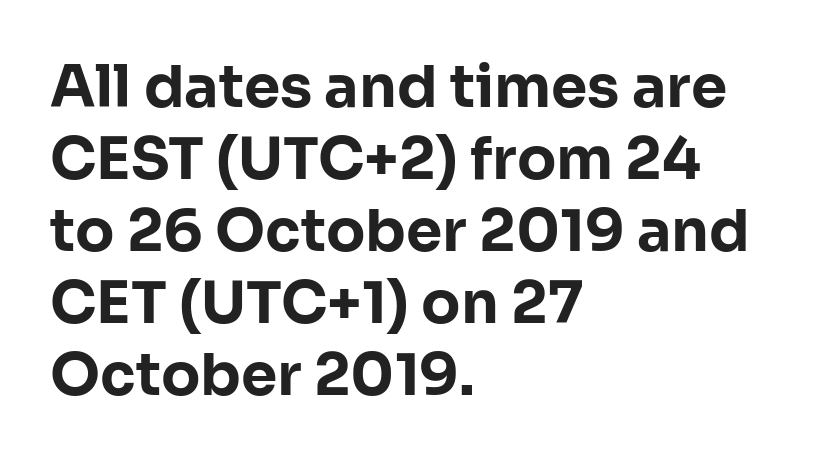
The image shows 58 px bold sans-serif type, upright; set left-aligned, line spacing 1.24x, normal letter spacing, not underlined; low stroke contrast and a medium x-height.
